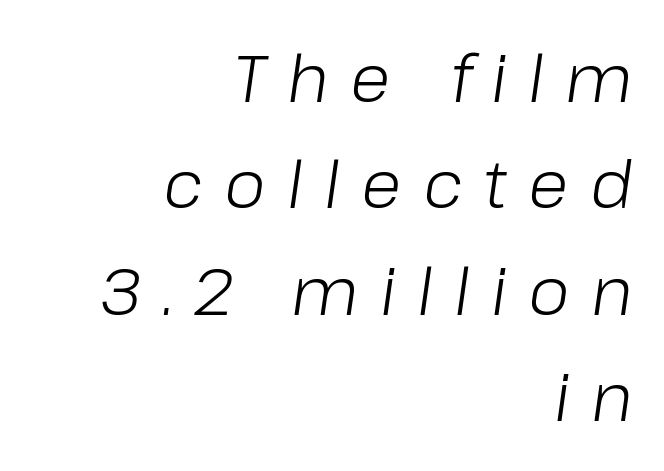
{"italic": "yes", "lean": "right", "slant_degrees": 8, "bold": "no", "weight": "light", "width": "normal", "stroke_contrast": "low", "x_height": "medium", "monospaced": "no", "underline": "no", "align": "right", "line_spacing": "normal", "line_spacing_ratio": 1.61, "letter_spacing": "wide", "letter_spacing_em": 0.32, "glyph_px": 66}
